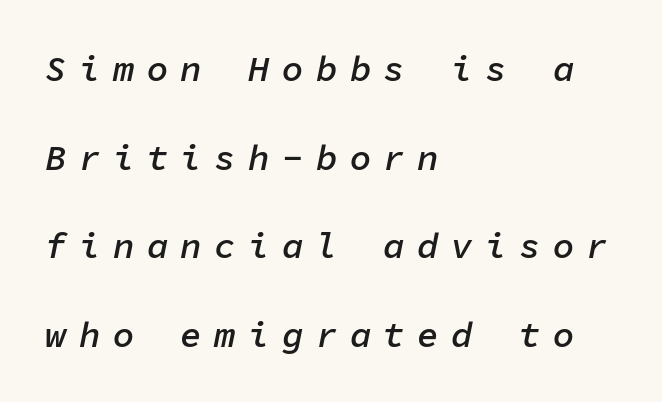
Anything drawn beneath the words? Only blank space. The letters are semibold — heavier than regular but short of a full bold. Which margin do the lines hug? The left one — the right edge is uneven. Summary of vertical rhythm: relaxed, with wide interline spacing. Observe the lean: these are italic letterforms.
